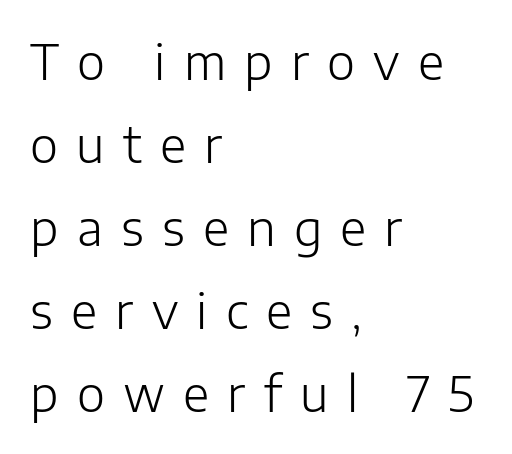
{"serif": "no", "italic": "no", "bold": "no", "weight": "light", "width": "normal", "stroke_contrast": "low", "x_height": "medium", "monospaced": "no", "underline": "no", "align": "left", "line_spacing_ratio": 1.73, "letter_spacing": "wide", "letter_spacing_em": 0.38, "glyph_px": 48}
